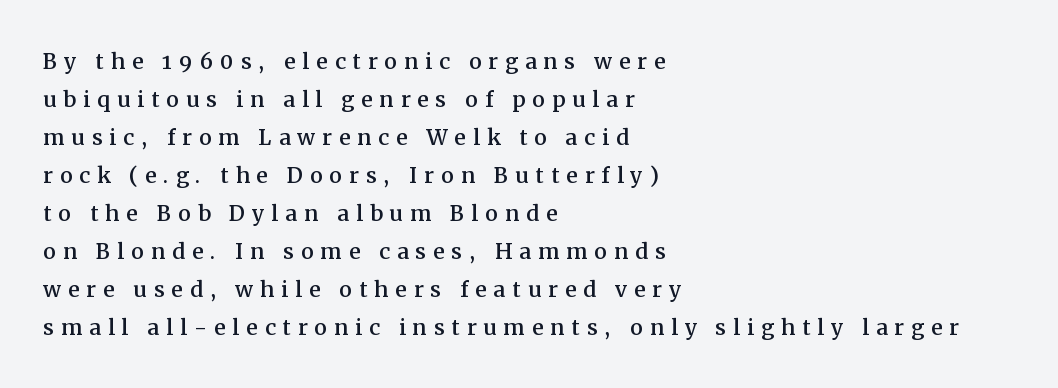
A typesetter would label this face a serif. The paragraph shown leans on its left margin. Character widths vary here, with narrow letters taking less room than wide ones. Check under the words: just untouched page. If you drew a line through each stem, it would be perfectly vertical.
